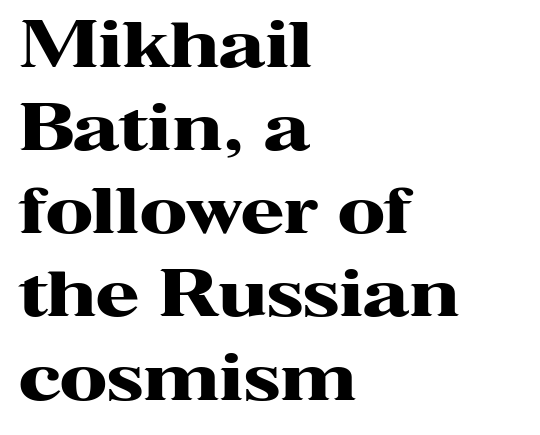
{"serif": "yes", "italic": "no", "bold": "yes", "weight": "heavy", "width": "wide", "stroke_contrast": "high", "x_height": "medium", "monospaced": "no", "underline": "no", "align": "left", "line_spacing": "normal", "line_spacing_ratio": 1.32, "letter_spacing": "normal", "letter_spacing_em": 0.0, "glyph_px": 63}
